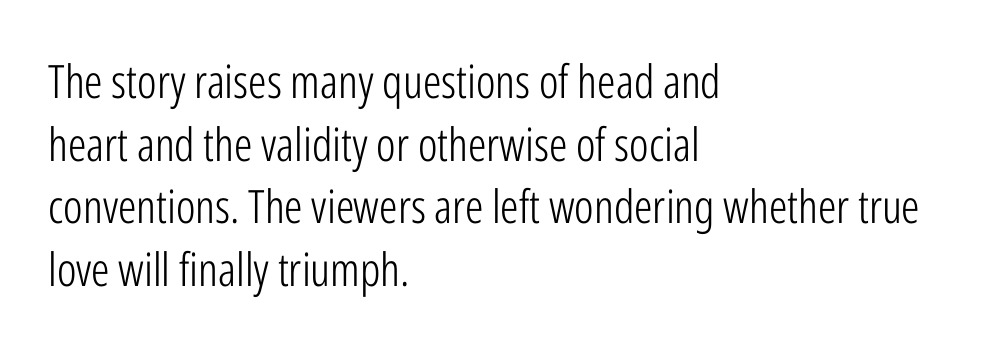
Q: Is the text bold? A: No.
Q: Is the text italic (slanted)? A: No, it is upright.
Q: Is the typeface a serif or a sans-serif typeface? A: Sans-serif.
Q: Is the text underlined? A: No.
Q: How is the paragraph aligned? A: Left-aligned.
Q: Is the spacing between letters normal or unusually wide? A: Normal.
Q: Is the spacing between lines tight, normal or loose? A: Normal.
Q: Width (condensed, normal, or wide)? A: Condensed.
Q: Stroke contrast? A: Low.
Q: x-height? A: Medium.
Q: Monospaced? A: No.
